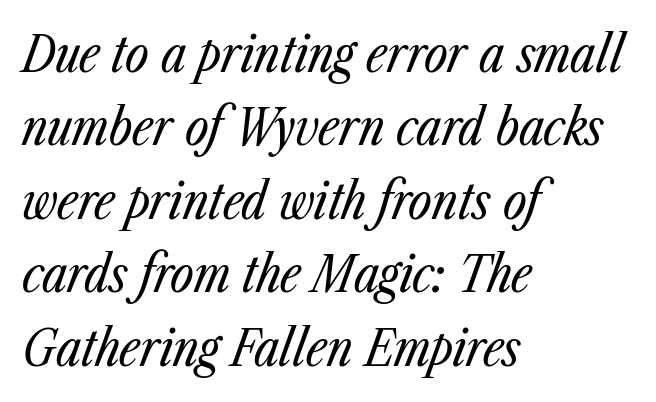
The image shows 51 px regular-weight, condensed type, italic (leaning right); set left-aligned, normal line spacing (1.44x), normal letter spacing, not underlined; low stroke contrast and a medium x-height.
